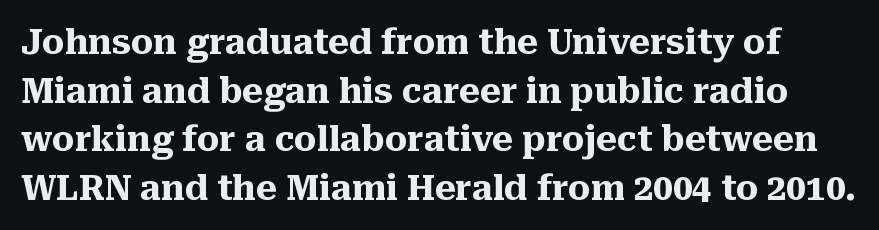
On the weight axis this lands at bold, roughly 700. The lettering stays uniformly vertical, giving the passage a roman look. The foot of each line stays bare and open. These lines are composed in type with serifs. Students, note that the glyphs here touch the page at normal intervals. Normally led — the rows are evenly, conventionally spaced.
